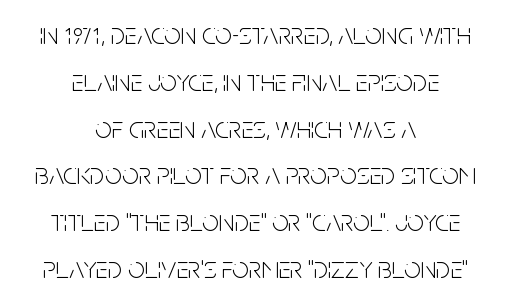
The image shows 30 px light, condensed sans-serif type, upright; set centered, normal line spacing (1.56x), normal letter spacing, not underlined; low stroke contrast and a large x-height.
